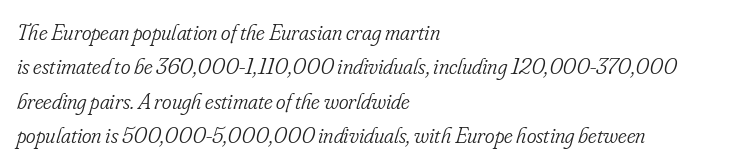
Q: Is the text bold? A: No.
Q: Is the text italic (slanted)? A: Yes, it leans right by about 16 degrees.
Q: Is the text underlined? A: No.
Q: How is the paragraph aligned? A: Left-aligned.
Q: Is the spacing between letters normal or unusually wide? A: Normal.
Q: Is the spacing between lines tight, normal or loose? A: Normal.
